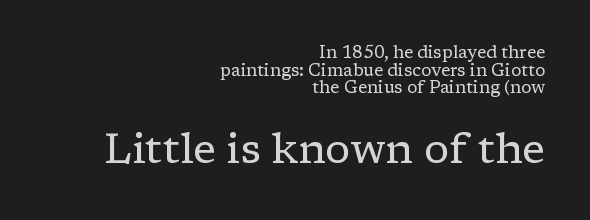
The image shows 42 px regular-weight serif type, upright; set right-aligned, tight line spacing (1.04x), normal letter spacing, not underlined; the second (bottom) block is 2.47x larger; low stroke contrast and a medium x-height.
